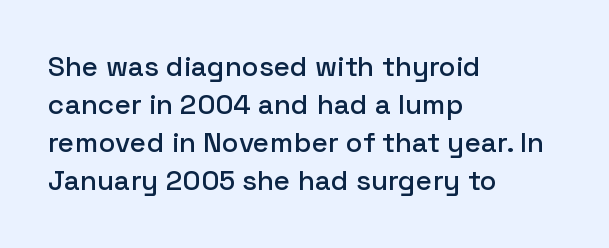
The space beneath each line is pristine and unruled. This rendering employs a face without finishing strokes, i.e., a sans-serif. Every row of glyphs begins at an identical x-position on the left. The face used here is proportionally spaced, like ordinary book or web type.
